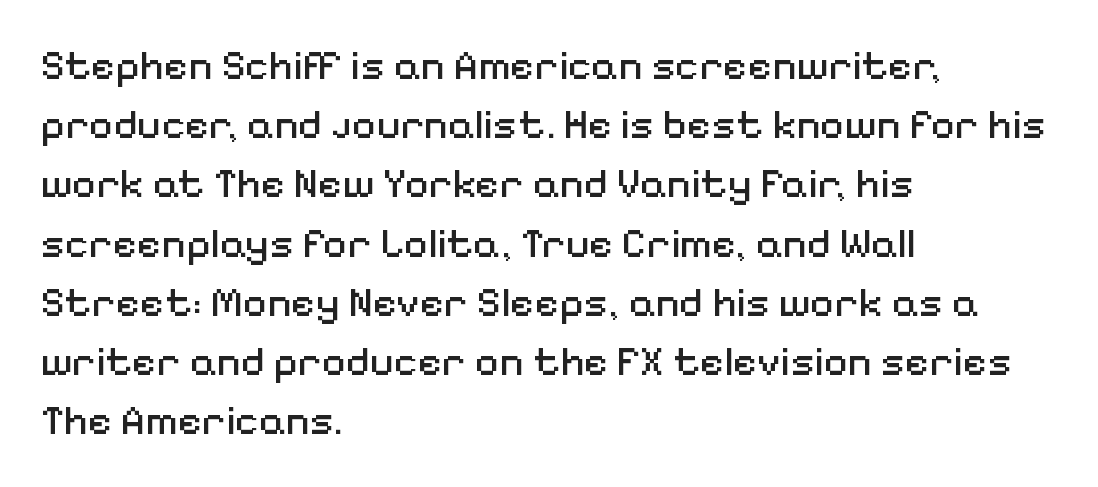
Q: Is the text bold? A: No.
Q: Is the text italic (slanted)? A: No, it is upright.
Q: Is the typeface a serif or a sans-serif typeface? A: Sans-serif.
Q: Is the text underlined? A: No.
Q: How is the paragraph aligned? A: Left-aligned.
Q: Is the spacing between letters normal or unusually wide? A: Normal.
Q: Is the spacing between lines tight, normal or loose? A: Normal.
Q: Width (condensed, normal, or wide)? A: Normal.
Q: Stroke contrast? A: Medium.
Q: x-height? A: Medium.
Q: Monospaced? A: No.
